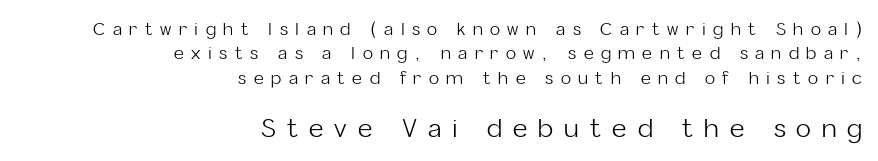
{"italic": "no", "bold": "no", "underline": "no", "align": "right", "line_spacing": "normal", "line_spacing_ratio": 1.44, "letter_spacing": "wide", "letter_spacing_em": 0.44, "larger_block": "second", "size_ratio": 1.47, "glyph_px": 25}
